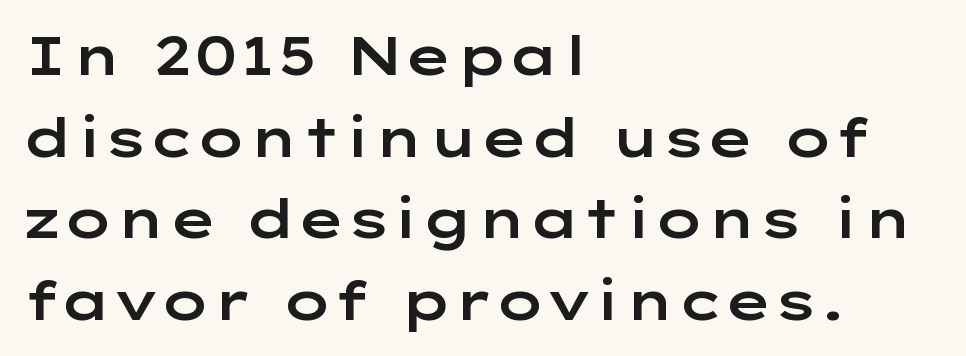
The string is rendered with underlining switched off. If you measured baseline to baseline, you'd find a middling distance. Stroke terminals: plain, sans-serif. A typesetter would call this zero additional tracking. Varying glyph widths throughout — classic text-font behaviour. Where is the straight margin? On the left.
